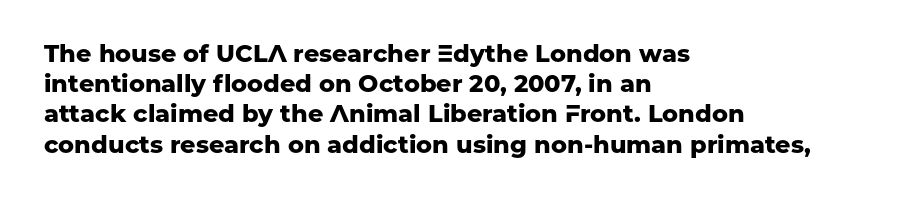
The ragged edge is on the right, which tells us the setting is flush left. The space beneath each line is pristine and unruled. This rendering leaves character spacing at its baseline value. The passage shown stacks its lines at a standard gap. Italic? Not at all — the glyphs are vertical. Emphasis by weight is at full strength: bold.
